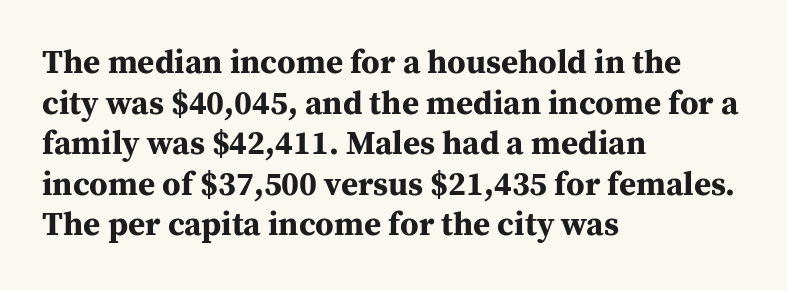
The passage shown is emphatically bold. Style check: upright. The rag falls on the right side of this text block. Character widths vary here, with narrow letters taking less room than wide ones. What stands out about the letter spacing? Nothing — it is the standard amount. Nobody drew a line under any word here.
